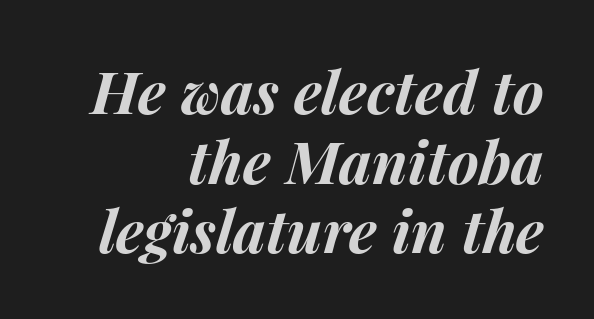
Underline: absent. Horizontally, the lines are justified to the trailing edge only. The specimen reads as italic at a glance. The font is running at its bold setting. A typesetter would call this proportional, since set widths differ per character. Compared with typical body copy, the letter spacing here is the same.
